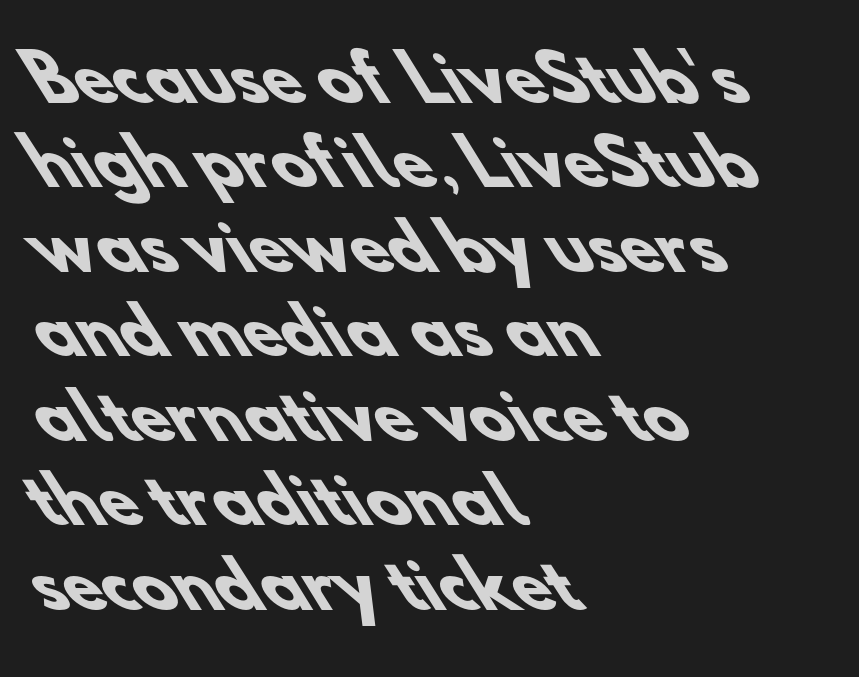
Proportional: the letters do not fall into vertical columns. Here the glyphs are tracked normally, forming tight word shapes. Students, observe: this is what conventionally led text looks like. Caption: multi-line text, flush left, ragged right.
